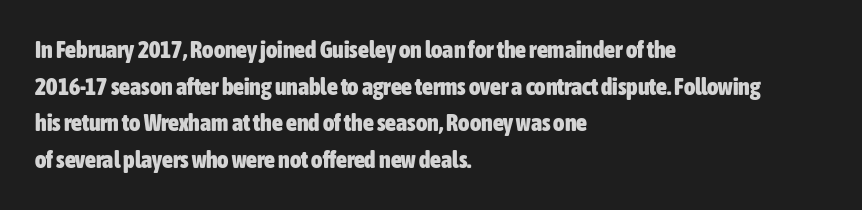
Q: Is the text bold? A: Yes.
Q: Is the text italic (slanted)? A: No, it is upright.
Q: Is the text underlined? A: No.
Q: How is the paragraph aligned? A: Left-aligned.
Q: Is the spacing between letters normal or unusually wide? A: Normal.
Q: Is the spacing between lines tight, normal or loose? A: Normal.
